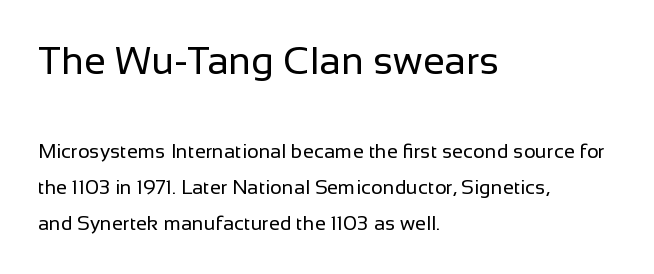
The image shows 39 px regular-weight sans-serif type, upright; set left-aligned, line spacing 1.8x, normal letter spacing, not underlined; the first (top) block is 1.95x larger; low stroke contrast and a medium x-height.
